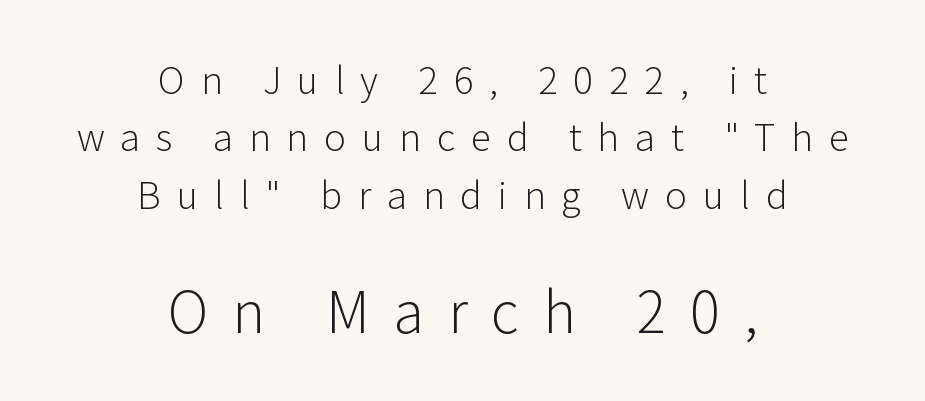
{"serif": "no", "italic": "no", "bold": "no", "weight": "light", "width": "normal", "stroke_contrast": "low", "x_height": "medium", "monospaced": "no", "underline": "no", "align": "center", "line_spacing": "normal", "line_spacing_ratio": 1.55, "letter_spacing": "wide", "letter_spacing_em": 0.43, "larger_block": "second", "size_ratio": 1.51, "glyph_px": 56}
